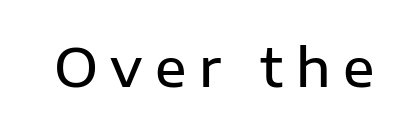
The image shows 52 px semibold sans-serif type, upright; set unusually wide letter spacing (+0.24 em), not underlined; low stroke contrast and a medium x-height.
